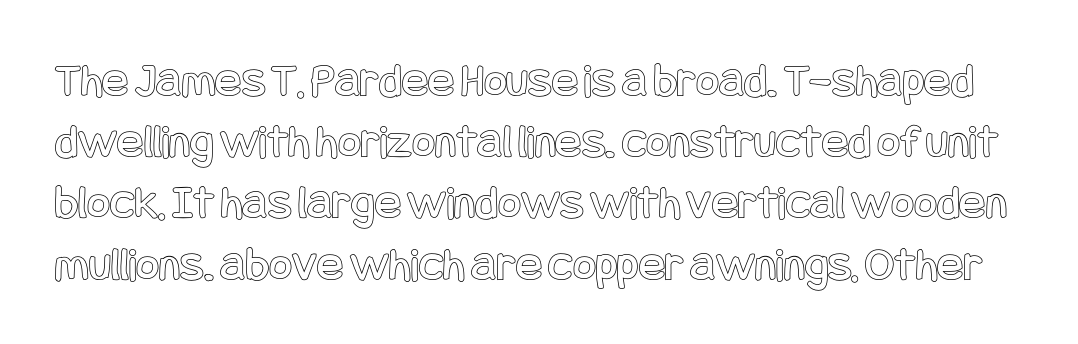
When letters stand straight like this, we call the style roman or upright. Only glyphs here, with clear space below each row. The letterforms sit shoulder to shoulder at normal distance. The line-height multiplier appears to be the usual default.
